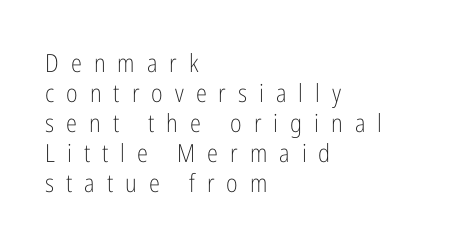
Q: Is the text bold? A: No.
Q: Is the text italic (slanted)? A: No, it is upright.
Q: Is the text underlined? A: No.
Q: How is the paragraph aligned? A: Left-aligned.
Q: Is the spacing between letters normal or unusually wide? A: Unusually wide.
